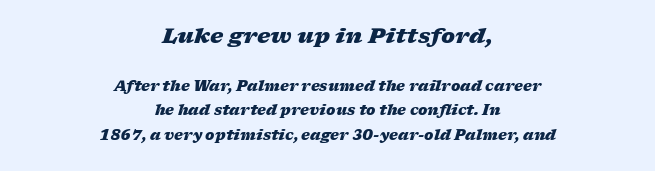
Q: Is the text bold? A: Yes.
Q: Is the text italic (slanted)? A: Yes, it leans right by about 17 degrees.
Q: Is the text underlined? A: No.
Q: How is the paragraph aligned? A: Centered.
Q: Is the spacing between letters normal or unusually wide? A: Normal.
Q: Which block of text is set in a larger size, the first (top) or the second (bottom)? A: The first (top) one.
